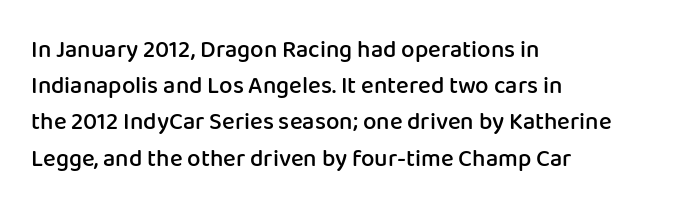
The image shows 24 px text type, upright; set left-aligned, normal line spacing (1.51x), normal letter spacing, not underlined.
